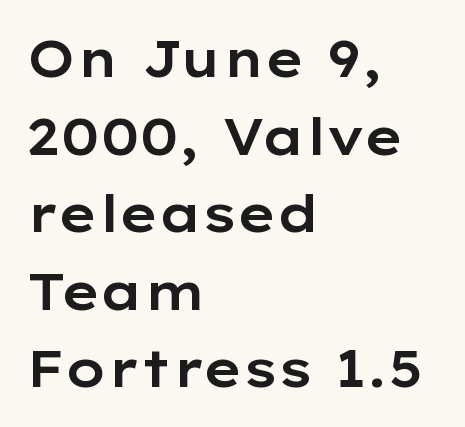
The image shows 51 px wide sans-serif type, upright; set left-aligned, normal line spacing (1.52x), normal letter spacing, not underlined; low stroke contrast and a medium x-height.
